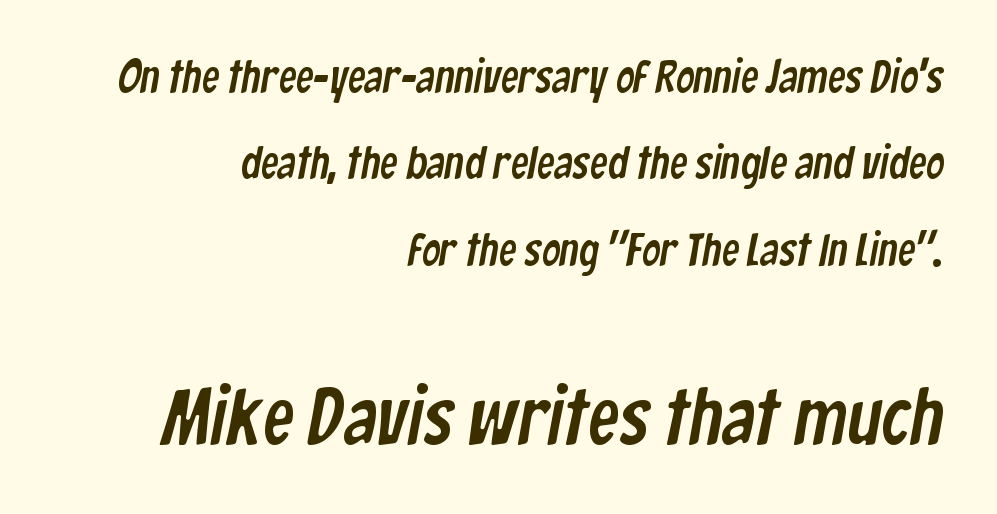
Q: Is the typeface a serif or a sans-serif typeface? A: Sans-serif.
Q: Is the text underlined? A: No.
Q: How is the paragraph aligned? A: Right-aligned.
Q: Is the spacing between letters normal or unusually wide? A: Normal.
Q: Is the spacing between lines tight, normal or loose? A: Loose.
Q: Which block of text is set in a larger size, the first (top) or the second (bottom)? A: The second (bottom) one.
Q: Width (condensed, normal, or wide)? A: Condensed.
Q: Stroke contrast? A: Low.
Q: x-height? A: Medium.
Q: Monospaced? A: No.
